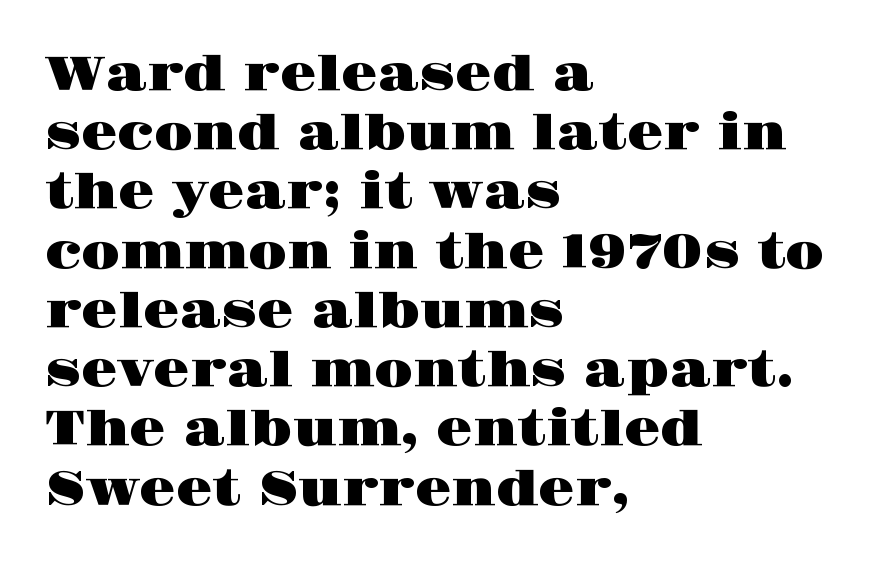
Q: Is the text italic (slanted)? A: No, it is upright.
Q: Is the typeface a serif or a sans-serif typeface? A: Serif.
Q: Is the text underlined? A: No.
Q: How is the paragraph aligned? A: Left-aligned.
Q: Is the spacing between letters normal or unusually wide? A: Normal.
Q: Is the spacing between lines tight, normal or loose? A: Normal.
Q: Width (condensed, normal, or wide)? A: Wide.
Q: Stroke contrast? A: High.
Q: x-height? A: Large.
Q: Monospaced? A: No.
